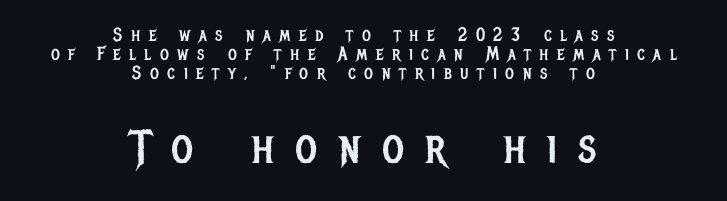
{"serif": "no", "italic": "no", "bold": "no", "weight": "regular", "width": "condensed", "stroke_contrast": "low", "x_height": "large", "monospaced": "no", "underline": "no", "align": "center", "line_spacing": "tight", "line_spacing_ratio": 1.01, "letter_spacing": "wide", "letter_spacing_em": 0.45, "larger_block": "second", "size_ratio": 2.47, "glyph_px": 47}
